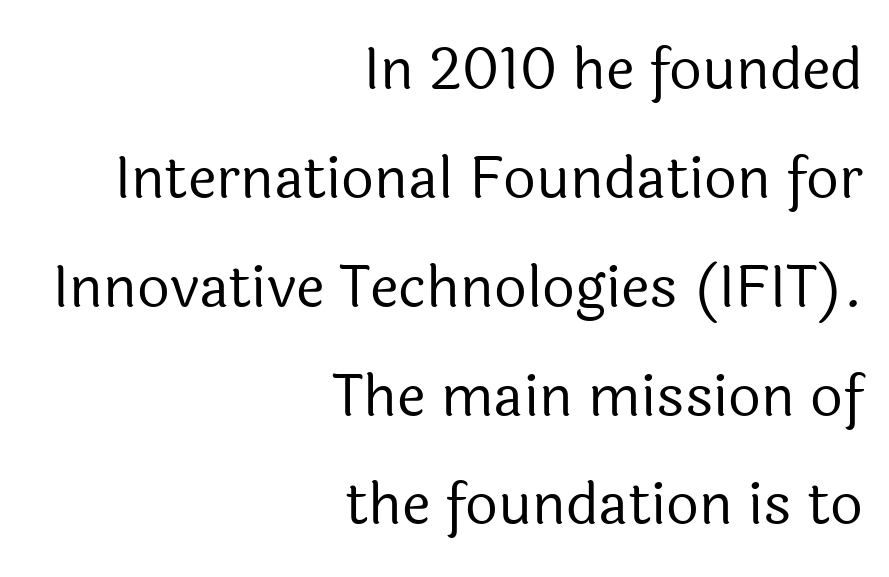
Each line ends at the same right margin while the left side varies. Here the designer chose a conventional face with non-uniform glyph widths. Observe the ordinary spacing: letters are neighbours, not strangers. Ordinary non-slanted type is in use.
